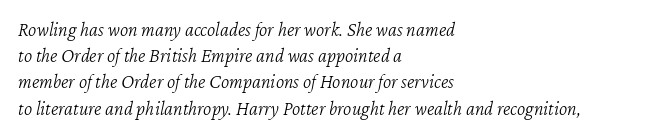
Q: Is the text bold? A: No.
Q: Is the text italic (slanted)? A: Yes, it leans right by about 12 degrees.
Q: Is the text underlined? A: No.
Q: How is the paragraph aligned? A: Left-aligned.
Q: Is the spacing between letters normal or unusually wide? A: Normal.
Q: Is the spacing between lines tight, normal or loose? A: Normal.
